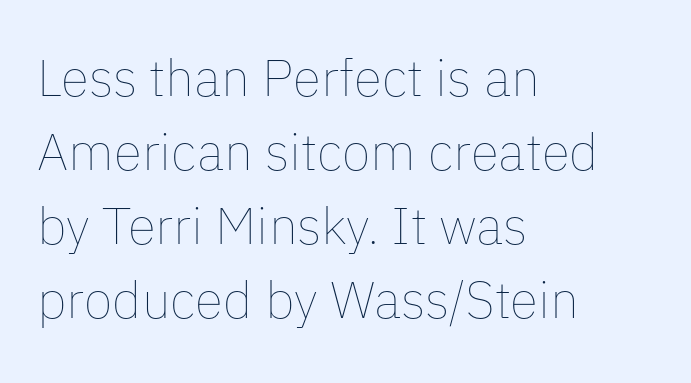
Q: Is the text bold? A: No.
Q: Is the text italic (slanted)? A: No, it is upright.
Q: Is the text underlined? A: No.
Q: How is the paragraph aligned? A: Left-aligned.
Q: Is the spacing between letters normal or unusually wide? A: Normal.
Q: Is the spacing between lines tight, normal or loose? A: Normal.
Q: Width (condensed, normal, or wide)? A: Normal.
Q: Stroke contrast? A: Low.
Q: x-height? A: Medium.
Q: Monospaced? A: No.
